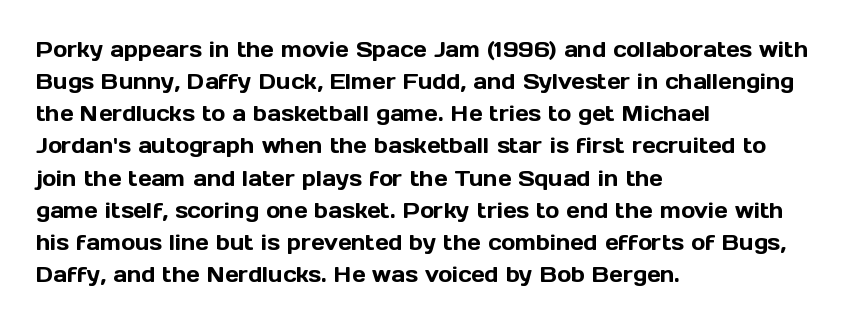
{"italic": "no", "underline": "no", "align": "left", "line_spacing": "normal", "line_spacing_ratio": 1.53, "letter_spacing": "normal", "letter_spacing_em": 0.0, "glyph_px": 21}
